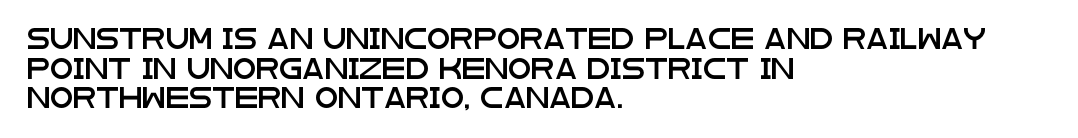
Caption: standard tracking, unaltered. Only glyphs here, with clear space below each row. The line-height multiplier appears to be the usual default. The typography opts for an upright posture over an oblique one. A student would call this left alignment; a typographer would say flush left, rag right.
